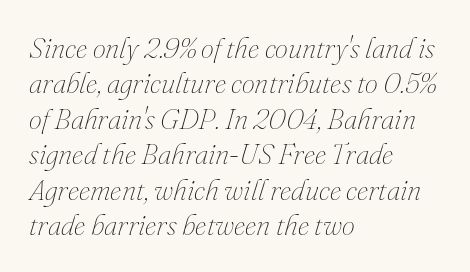
Note the varied advance widths — an 'i' is clearly narrower than an 'm'. Is the type heavy? It reads as light-to-regular instead. Type without underlining. A classic flush-left, rag-right setting is used for this passage. Between one letter and the next there's only the usual sliver of space.
